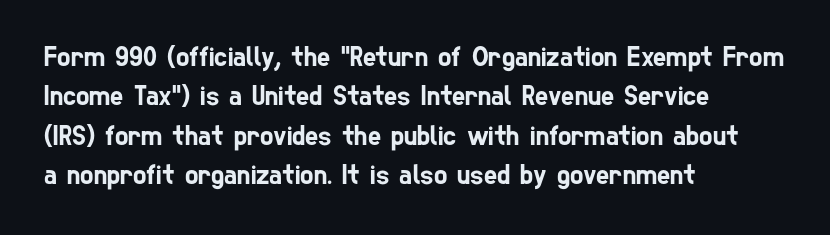
The image shows 28 px condensed sans-serif type; set left-aligned, normal line spacing (1.41x), normal letter spacing, not underlined; low stroke contrast and a medium x-height.
